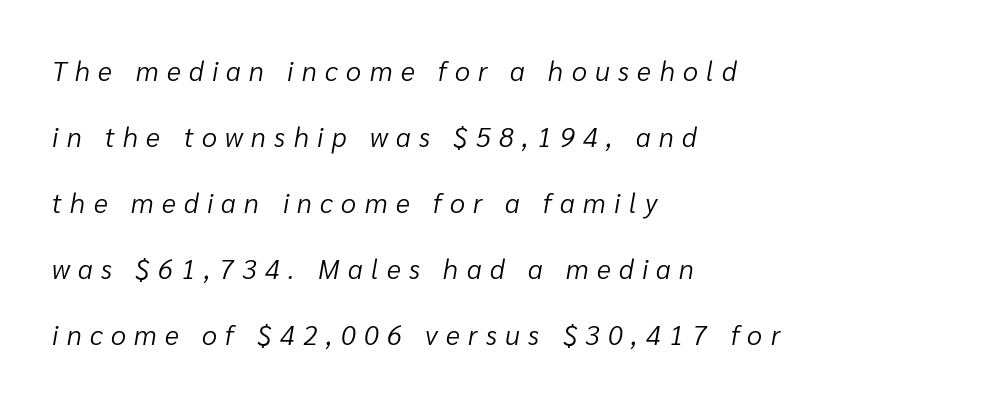
One-word summary of the alignment: left. This is not heavy type; no bold has been used. Baseline-to-baseline distance is far greater than the letter height. Decoration check: the copy has no underline. The face used here has a pronounced slope to its letters.
